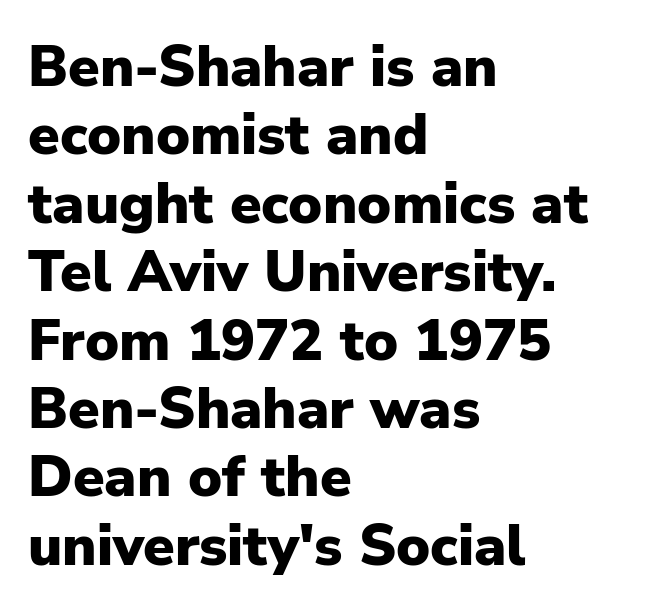
The image shows 57 px heavy sans-serif type, upright; set left-aligned, line spacing 1.2x, normal letter spacing, not underlined; low stroke contrast and a medium x-height.
